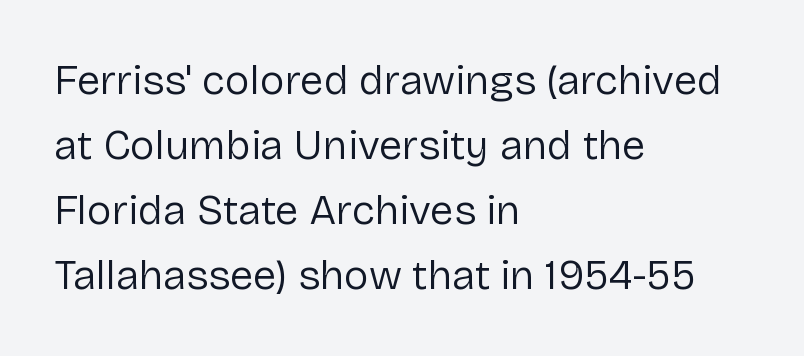
Q: Is the text bold? A: No.
Q: Is the text italic (slanted)? A: No, it is upright.
Q: Is the typeface a serif or a sans-serif typeface? A: Sans-serif.
Q: Is the text underlined? A: No.
Q: How is the paragraph aligned? A: Left-aligned.
Q: Is the spacing between letters normal or unusually wide? A: Normal.
Q: Is the spacing between lines tight, normal or loose? A: Normal.
Q: Width (condensed, normal, or wide)? A: Normal.
Q: Stroke contrast? A: Low.
Q: x-height? A: Medium.
Q: Monospaced? A: No.
